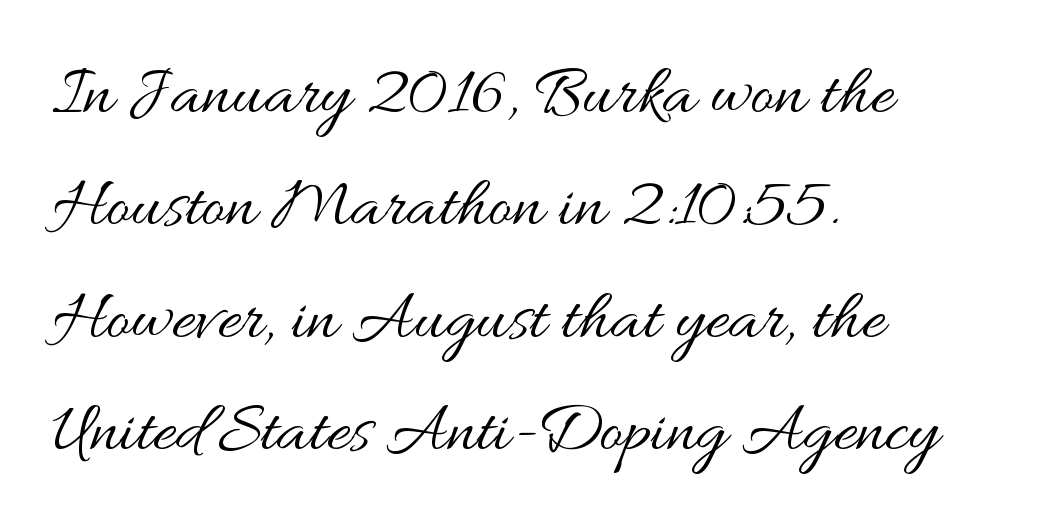
{"bold": "no", "weight": "regular", "width": "wide", "stroke_contrast": "medium", "x_height": "small", "monospaced": "no", "underline": "no", "align": "left", "line_spacing": "normal", "line_spacing_ratio": 1.56, "letter_spacing": "normal", "letter_spacing_em": 0.0, "glyph_px": 72}
